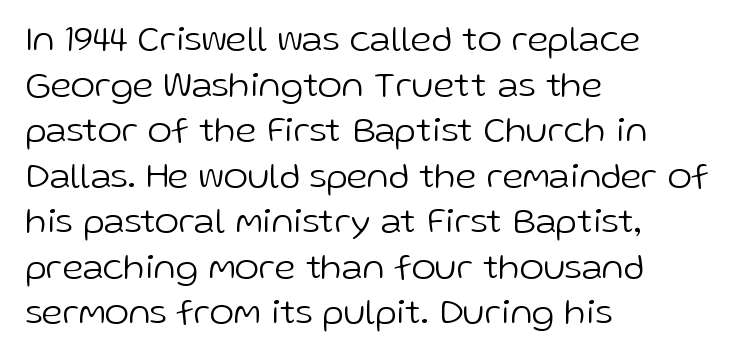
Q: Is the text bold? A: No.
Q: Is the text italic (slanted)? A: No, it is upright.
Q: Is the typeface a serif or a sans-serif typeface? A: Sans-serif.
Q: Is the text underlined? A: No.
Q: How is the paragraph aligned? A: Left-aligned.
Q: Is the spacing between letters normal or unusually wide? A: Normal.
Q: Width (condensed, normal, or wide)? A: Normal.
Q: Stroke contrast? A: Low.
Q: x-height? A: Medium.
Q: Monospaced? A: No.
